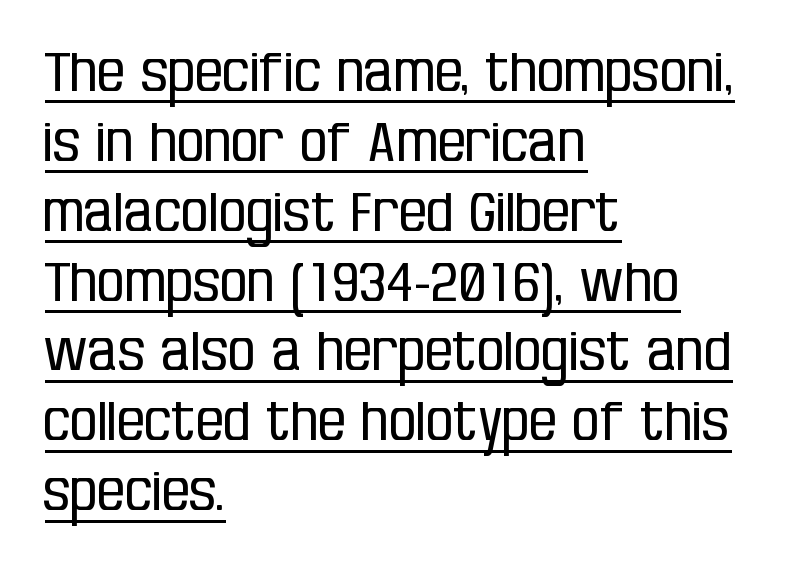
The image shows 55 px regular-weight, condensed sans-serif type, upright; set left-aligned, normal line spacing (1.27x), normal letter spacing, underlined; low stroke contrast and a large x-height.
